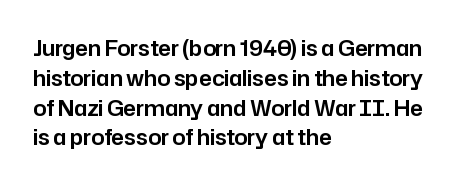
{"italic": "no", "underline": "no", "align": "left", "line_spacing": "normal", "line_spacing_ratio": 1.42, "letter_spacing": "normal", "letter_spacing_em": 0.0, "glyph_px": 21}
